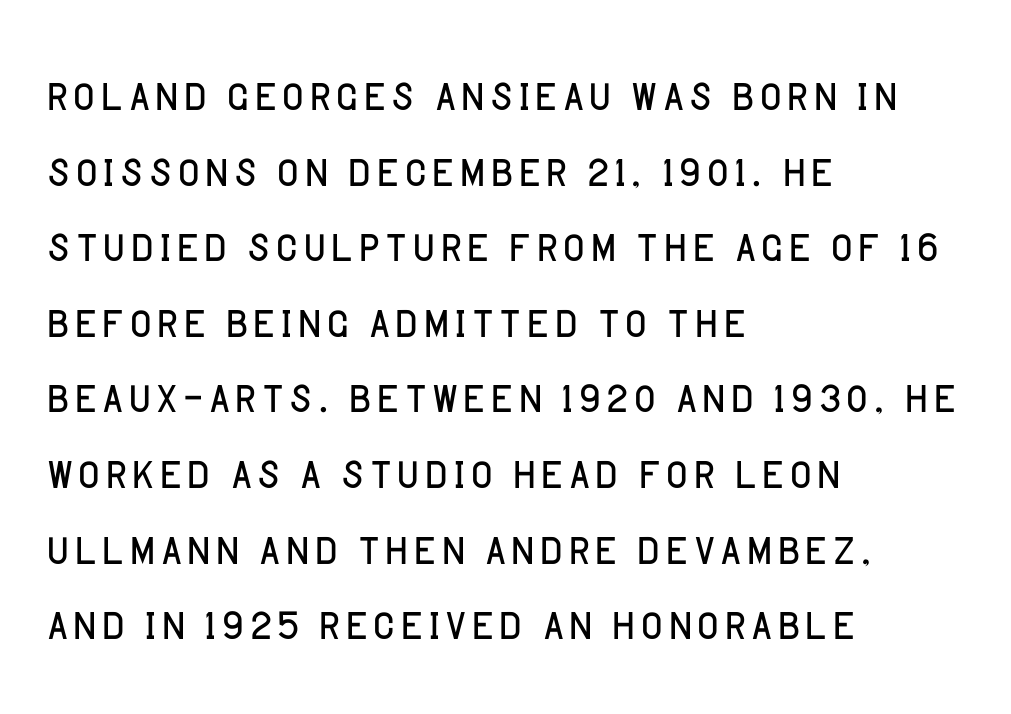
The image shows 60 px light sans-serif type, upright; set left-aligned, normal line spacing (1.26x), normal letter spacing, not underlined; low stroke contrast and a large x-height.
